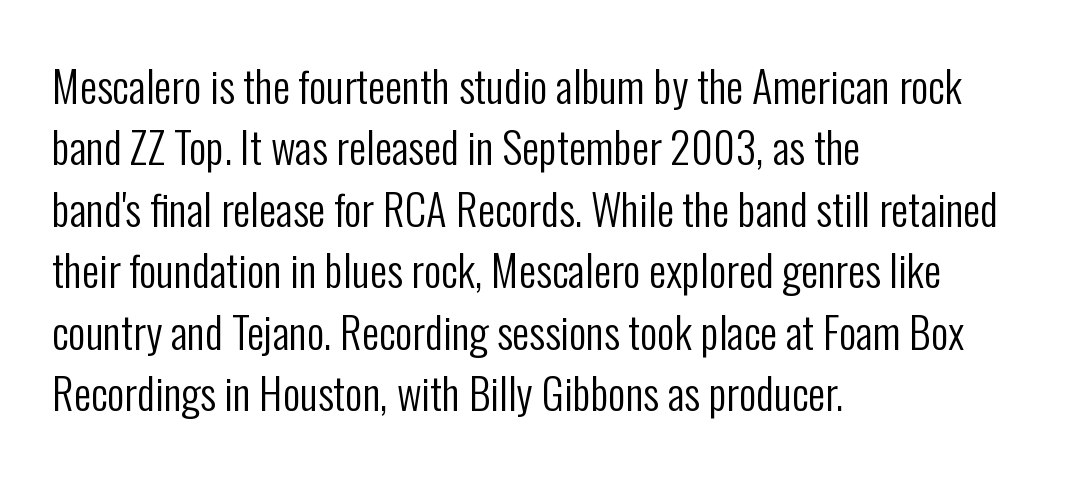
Q: Is the text bold? A: No.
Q: Is the text italic (slanted)? A: No, it is upright.
Q: Is the typeface a serif or a sans-serif typeface? A: Sans-serif.
Q: Is the text underlined? A: No.
Q: How is the paragraph aligned? A: Left-aligned.
Q: Is the spacing between letters normal or unusually wide? A: Normal.
Q: Is the spacing between lines tight, normal or loose? A: Normal.
Q: Width (condensed, normal, or wide)? A: Condensed.
Q: Stroke contrast? A: Low.
Q: x-height? A: Medium.
Q: Monospaced? A: No.
